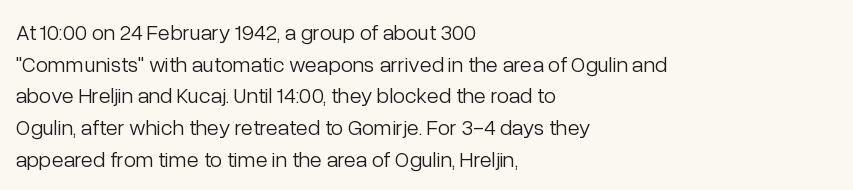
Q: Is the text bold? A: No.
Q: Is the text italic (slanted)? A: No, it is upright.
Q: Is the text underlined? A: No.
Q: How is the paragraph aligned? A: Left-aligned.
Q: Is the spacing between letters normal or unusually wide? A: Normal.
Q: Is the spacing between lines tight, normal or loose? A: Normal.
